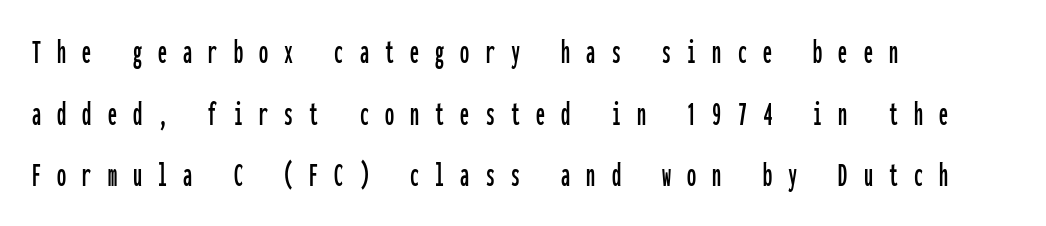
The ragged edge is on the right, which tells us the setting is flush left. The passage shown is typed in a monospace face where columns stay perfectly aligned. The gap between lines stays unmarked. In terms of letterform style, serifs are entirely absent. The letters stand upright; this is a roman face. There is plenty of visible air inserted between adjacent glyphs.
